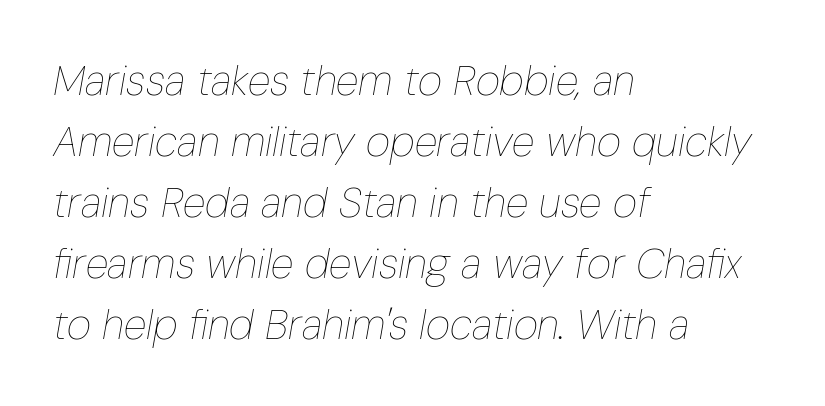
This is oblique type, the kind used for emphasis or titles. What stands out about the letter spacing? Nothing — it is the standard amount. Rows of type keep a routine distance in the vertical direction. The strokes carry an ordinary text weight at most. The space directly below the letters is spotless.
